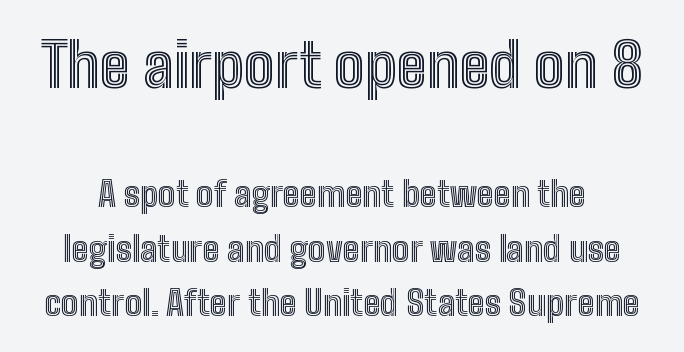
Q: Is the text italic (slanted)? A: No, it is upright.
Q: Is the text underlined? A: No.
Q: Is the spacing between letters normal or unusually wide? A: Normal.
Q: Is the spacing between lines tight, normal or loose? A: Normal.
Q: Which block of text is set in a larger size, the first (top) or the second (bottom)? A: The first (top) one.
Q: Width (condensed, normal, or wide)? A: Condensed.
Q: x-height? A: Medium.
Q: Monospaced? A: No.
